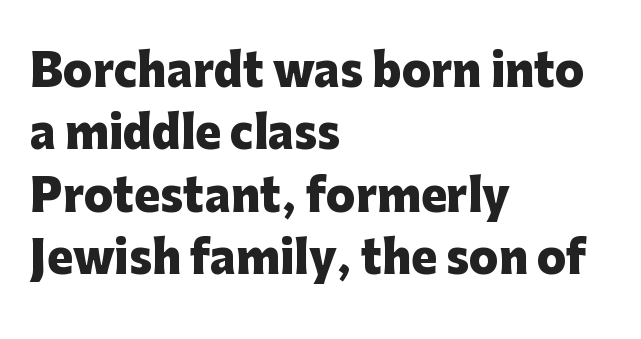
The image shows 43 px heavy sans-serif type, upright; set left-aligned, normal line spacing (1.45x), normal letter spacing, not underlined; low stroke contrast and a medium x-height.
